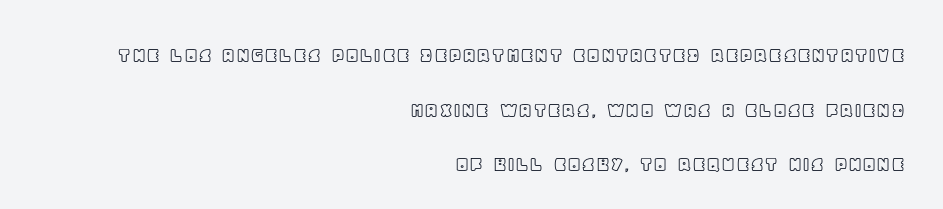
The image shows 23 px text type, upright; set right-aligned, loose line spacing (2.38x), normal letter spacing, not underlined.
